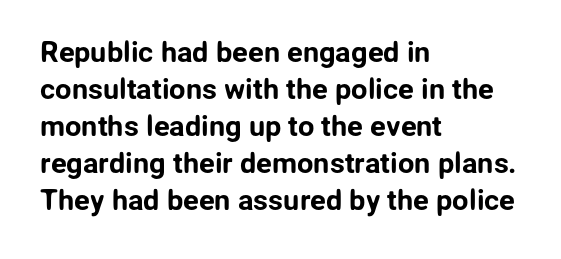
Has an underline been added? It has not. Is the letter spacing exaggerated? No — it looks like the ordinary default. Is this a fixed-width face? No — the glyphs have proportional, varying widths. It's the straight-up-and-down kind of type. Horizontally, the lines are justified to the leading edge only.
